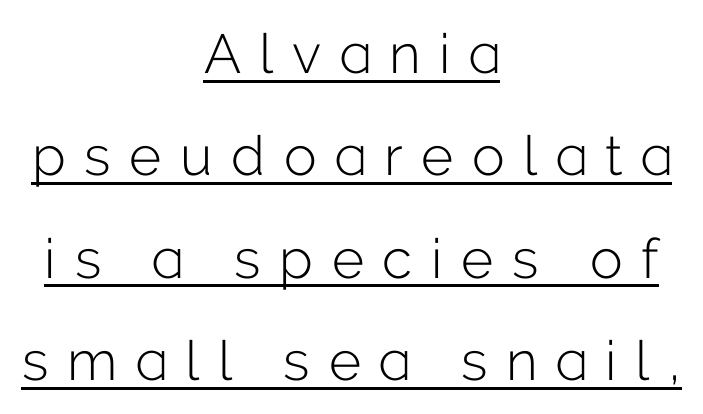
Think of a printed novel: that variable character pitch is what you see here. Centered paragraph, ragged on both sides. In terms of posture, this sample is upright. Here the glyphs are tracked loosely, breaking word shapes into spaced letters.
